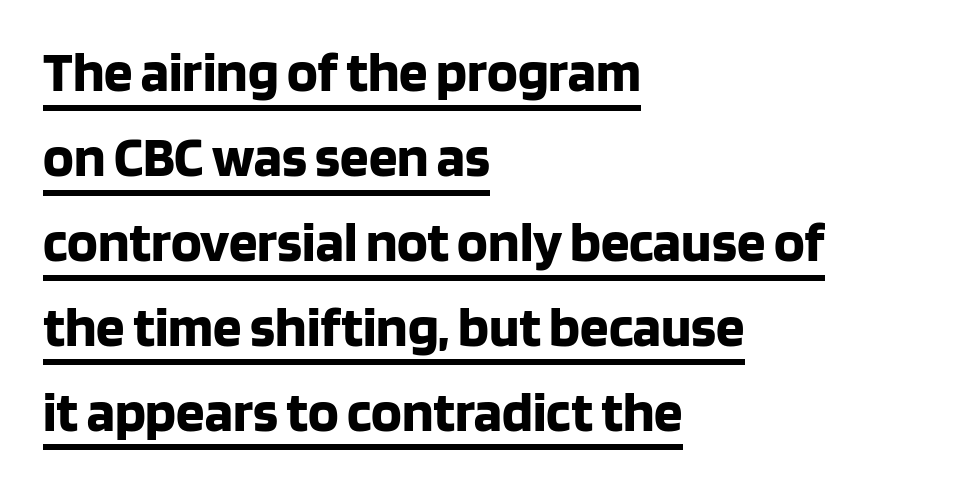
The image shows 57 px bold sans-serif type, upright; set left-aligned, normal line spacing (1.49x), normal letter spacing, underlined; low stroke contrast and a large x-height.
